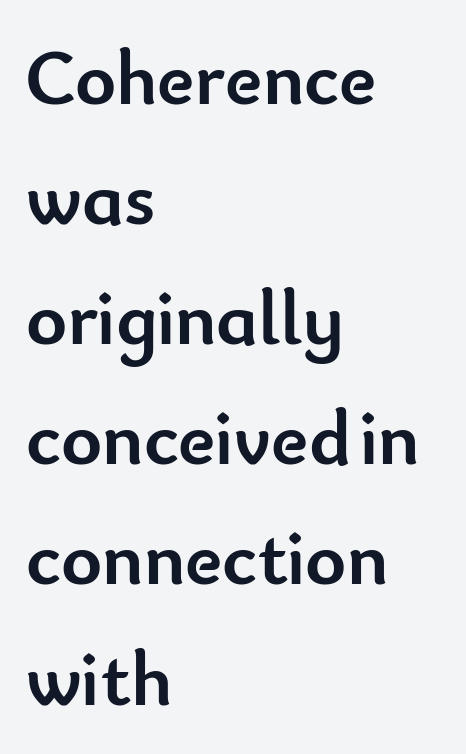
Are there feet on the stems? There aren't — it's a sans. Is the letter spacing exaggerated? No — it looks like the ordinary default. The passage shown is not underscored anywhere. The line-height multiplier appears to be the usual default.
